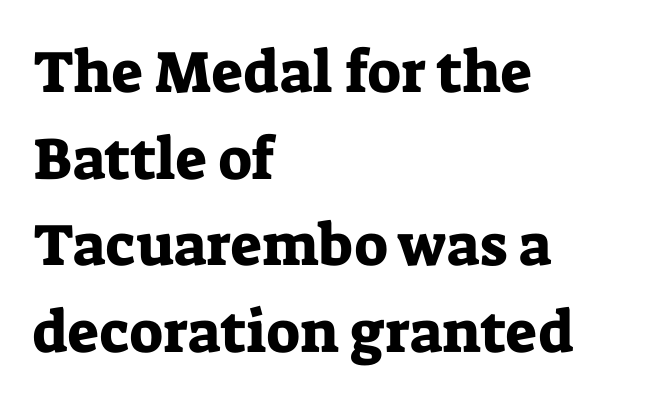
Q: Is the text italic (slanted)? A: No, it is upright.
Q: Is the typeface a serif or a sans-serif typeface? A: Serif.
Q: Is the text underlined? A: No.
Q: How is the paragraph aligned? A: Left-aligned.
Q: Is the spacing between letters normal or unusually wide? A: Normal.
Q: Is the spacing between lines tight, normal or loose? A: Normal.
Q: Width (condensed, normal, or wide)? A: Normal.
Q: Stroke contrast? A: Low.
Q: x-height? A: Medium.
Q: Monospaced? A: No.
